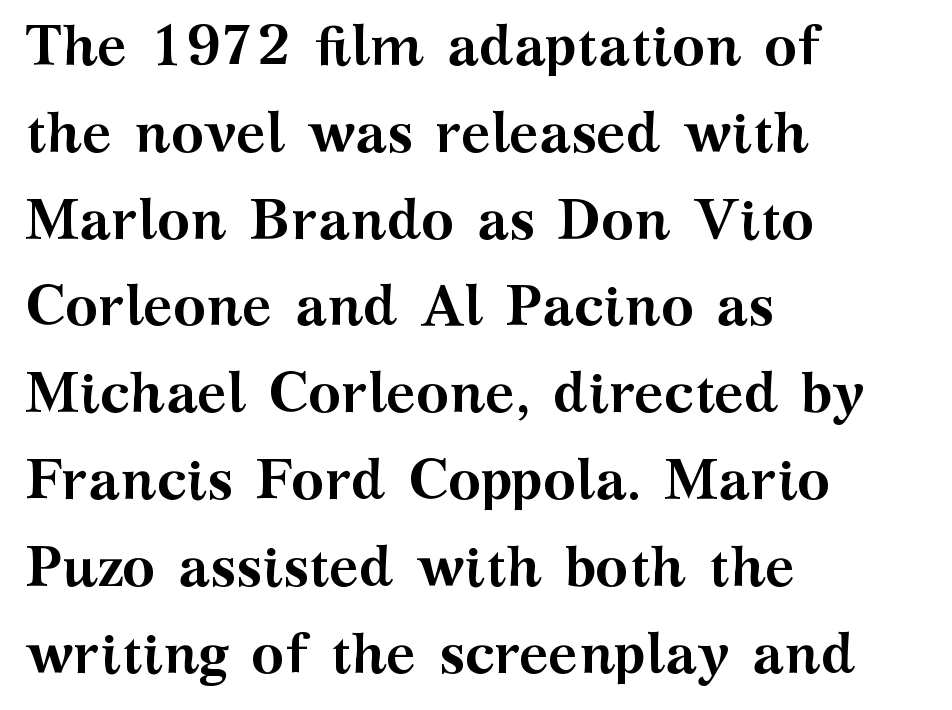
{"serif": "yes", "italic": "no", "bold": "yes", "weight": "semibold", "width": "wide", "stroke_contrast": "medium", "x_height": "medium", "monospaced": "no", "underline": "no", "align": "left", "line_spacing": "normal", "line_spacing_ratio": 1.55, "letter_spacing": "normal", "letter_spacing_em": 0.0, "glyph_px": 56}
